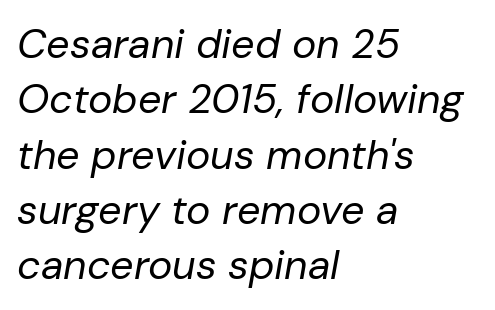
{"italic": "yes", "lean": "right", "slant_degrees": 10, "bold": "no", "weight": "regular", "width": "normal", "stroke_contrast": "low", "x_height": "medium", "monospaced": "no", "underline": "no", "align": "left", "line_spacing": "normal", "line_spacing_ratio": 1.35, "letter_spacing": "normal", "letter_spacing_em": 0.0, "glyph_px": 41}
